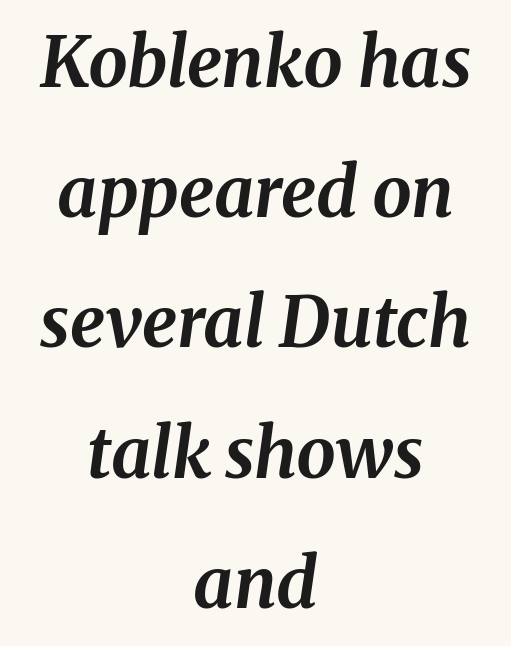
These words are printed bold, with thick strokes throughout. The passage shown has conventional tracking throughout. The string is rendered with underlining switched off. If you folded the block vertically in half, each line would mirror itself in length.
